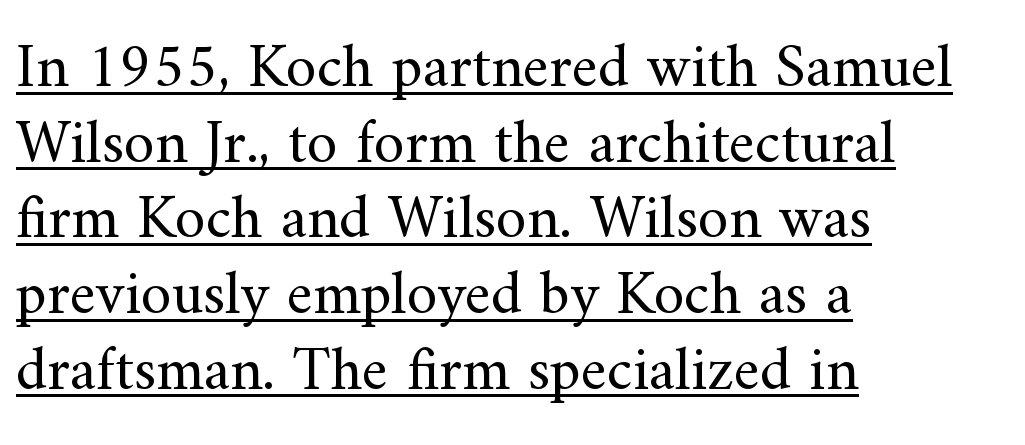
{"serif": "yes", "italic": "no", "bold": "no", "weight": "regular", "width": "normal", "stroke_contrast": "medium", "x_height": "small", "monospaced": "no", "underline": "yes", "align": "left", "line_spacing_ratio": 1.22, "letter_spacing": "normal", "letter_spacing_em": 0.0, "glyph_px": 62}
